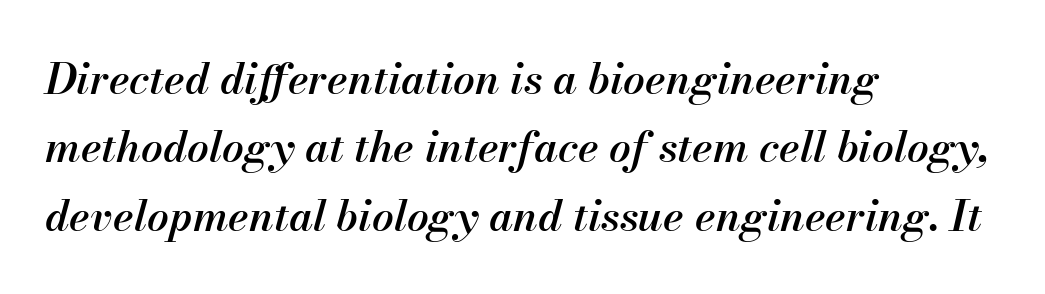
Q: Is the text bold? A: Semi-bold.
Q: Is the text italic (slanted)? A: Yes, it leans right by about 13 degrees.
Q: Is the text underlined? A: No.
Q: How is the paragraph aligned? A: Left-aligned.
Q: Is the spacing between letters normal or unusually wide? A: Normal.
Q: Is the spacing between lines tight, normal or loose? A: Normal.
Q: Width (condensed, normal, or wide)? A: Normal.
Q: Stroke contrast? A: Medium.
Q: x-height? A: Small.
Q: Monospaced? A: No.
